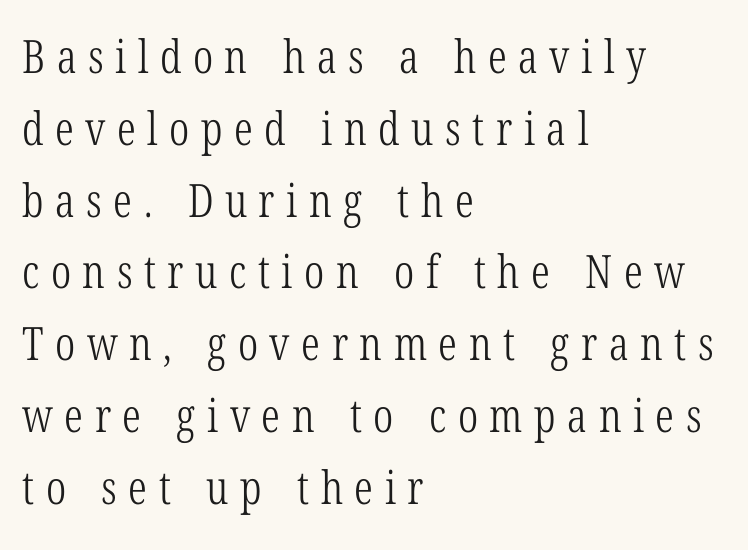
Q: Is the text bold? A: No.
Q: Is the text italic (slanted)? A: No, it is upright.
Q: Is the typeface a serif or a sans-serif typeface? A: Serif.
Q: Is the text underlined? A: No.
Q: How is the paragraph aligned? A: Left-aligned.
Q: Is the spacing between letters normal or unusually wide? A: Unusually wide.
Q: Is the spacing between lines tight, normal or loose? A: Normal.
Q: Width (condensed, normal, or wide)? A: Condensed.
Q: Stroke contrast? A: Low.
Q: x-height? A: Medium.
Q: Monospaced? A: No.
